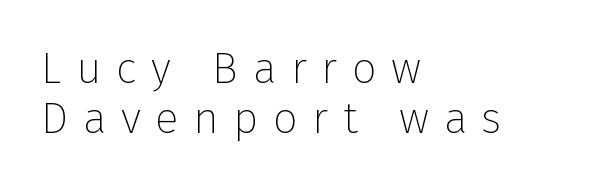
{"serif": "no", "italic": "no", "bold": "no", "weight": "thin", "width": "normal", "stroke_contrast": "low", "x_height": "medium", "monospaced": "no", "underline": "no", "align": "left", "line_spacing": "tight", "line_spacing_ratio": 1.14, "letter_spacing": "wide", "letter_spacing_em": 0.33, "glyph_px": 44}
